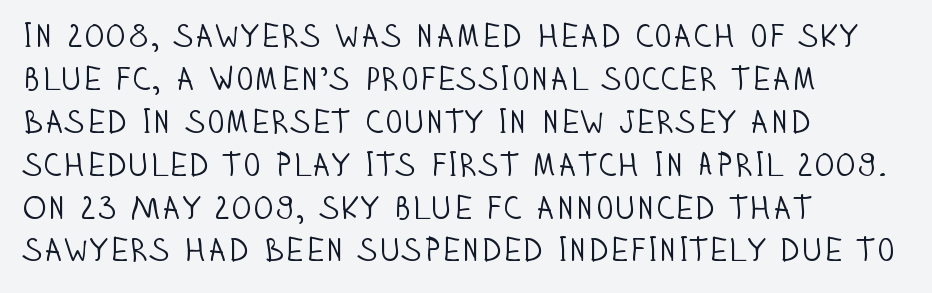
{"serif": "no", "italic": "no", "bold": "no", "weight": "light", "width": "condensed", "stroke_contrast": "low", "x_height": "large", "monospaced": "no", "underline": "no", "align": "left", "line_spacing": "normal", "line_spacing_ratio": 1.3, "letter_spacing": "normal", "letter_spacing_em": 0.0, "glyph_px": 33}
